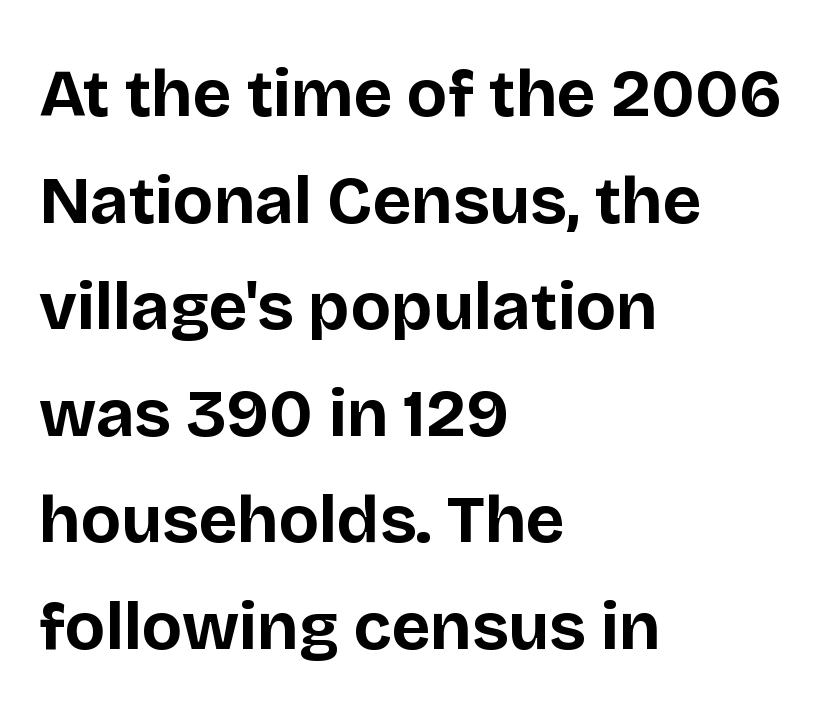
One-word summary of the alignment: left. The letters are bold, with thick, heavy strokes. Words float on clear page, feet unadorned. Regular leading. Stroke terminals: plain, sans-serif. Rendered with straight, roman letterforms.
